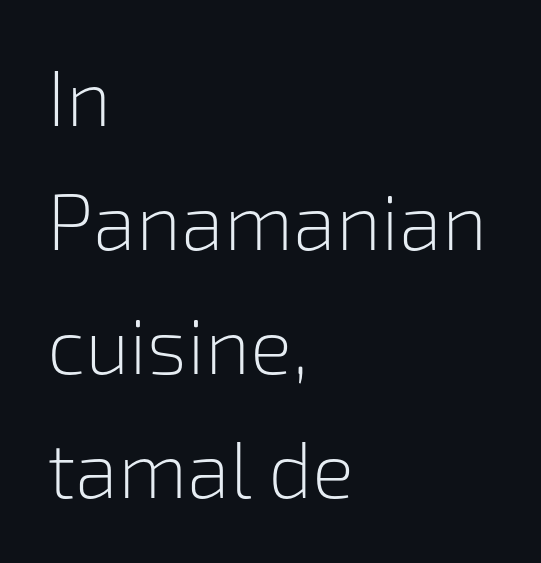
Q: Is the text bold? A: No.
Q: Is the text italic (slanted)? A: No, it is upright.
Q: Is the typeface a serif or a sans-serif typeface? A: Sans-serif.
Q: Is the text underlined? A: No.
Q: How is the paragraph aligned? A: Left-aligned.
Q: Is the spacing between letters normal or unusually wide? A: Normal.
Q: Is the spacing between lines tight, normal or loose? A: Normal.
Q: Width (condensed, normal, or wide)? A: Normal.
Q: Stroke contrast? A: Low.
Q: x-height? A: Medium.
Q: Monospaced? A: No.
